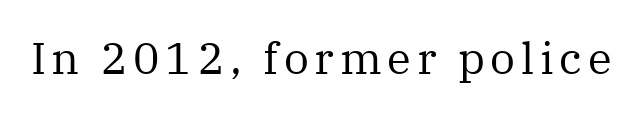
Q: Is the text bold? A: No.
Q: Is the text italic (slanted)? A: No, it is upright.
Q: Is the typeface a serif or a sans-serif typeface? A: Serif.
Q: Is the text underlined? A: No.
Q: Width (condensed, normal, or wide)? A: Normal.
Q: Stroke contrast? A: Medium.
Q: x-height? A: Medium.
Q: Monospaced? A: No.
